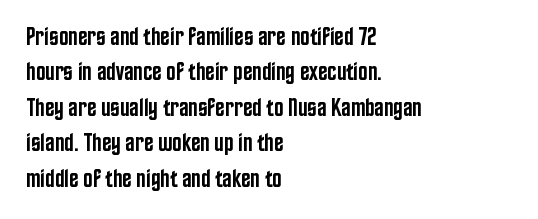
{"italic": "no", "bold": "semi", "underline": "no", "align": "left", "line_spacing": "normal", "line_spacing_ratio": 1.42, "letter_spacing": "normal", "letter_spacing_em": 0.0, "glyph_px": 25}
